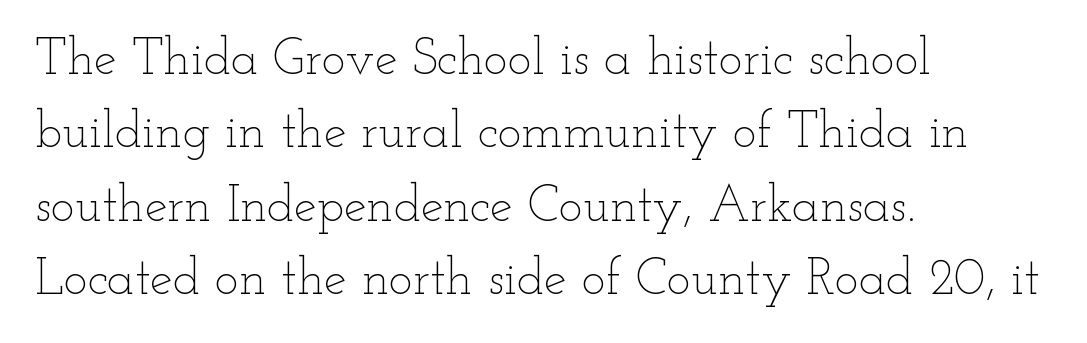
Q: Is the text bold? A: No.
Q: Is the text italic (slanted)? A: No, it is upright.
Q: Is the text underlined? A: No.
Q: How is the paragraph aligned? A: Left-aligned.
Q: Is the spacing between letters normal or unusually wide? A: Normal.
Q: Is the spacing between lines tight, normal or loose? A: Normal.
Q: Width (condensed, normal, or wide)? A: Wide.
Q: Stroke contrast? A: Low.
Q: x-height? A: Small.
Q: Monospaced? A: No.
